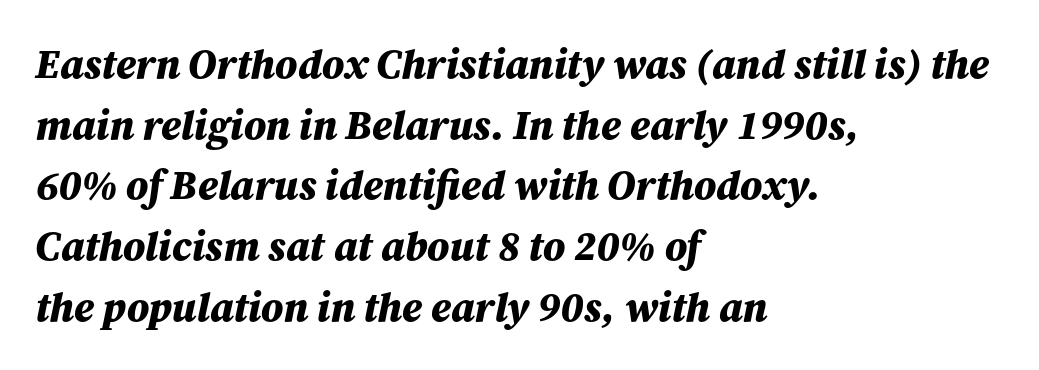
The image shows 41 px bold type, italic (leaning right); set left-aligned, normal line spacing (1.48x), normal letter spacing, not underlined; medium stroke contrast and a medium x-height.
